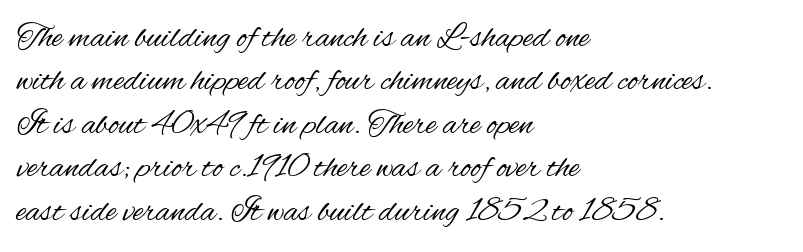
Looks like regular typesetting: each glyph gets only the width it needs. Words float on clear page, feet unadorned. A quiet, ordinary-to-light weight characterises the typeface. Serif or sans? Sans — the stroke terminals are bare. There is no visible air inserted between adjacent glyphs.
